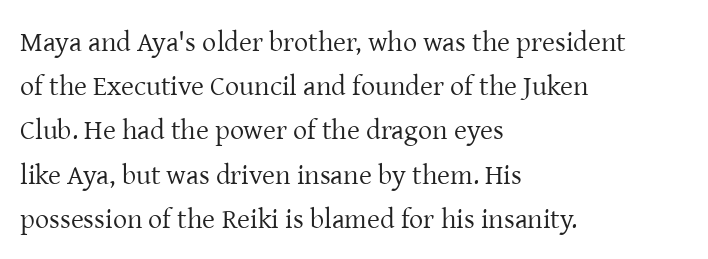
{"serif": "yes", "italic": "no", "bold": "no", "weight": "regular", "width": "normal", "stroke_contrast": "low", "x_height": "medium", "monospaced": "no", "underline": "no", "align": "left", "line_spacing": "normal", "line_spacing_ratio": 1.58, "letter_spacing": "normal", "letter_spacing_em": 0.0, "glyph_px": 28}
